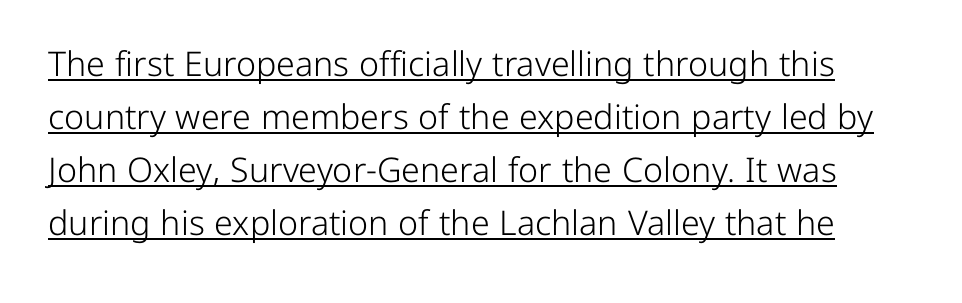
The image shows 34 px light sans-serif type, upright; set normal line spacing (1.56x), normal letter spacing, underlined; low stroke contrast and a medium x-height.
